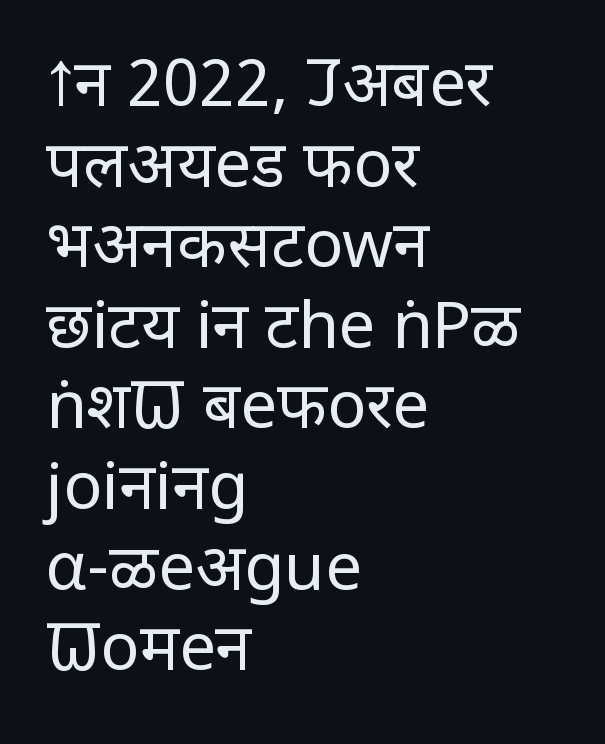
{"serif": "no", "italic": "no", "bold": "no", "weight": "regular", "width": "normal", "stroke_contrast": "low", "x_height": "large", "monospaced": "no", "underline": "no", "align": "left", "line_spacing_ratio": 1.24, "letter_spacing": "normal", "letter_spacing_em": 0.0, "glyph_px": 65}
